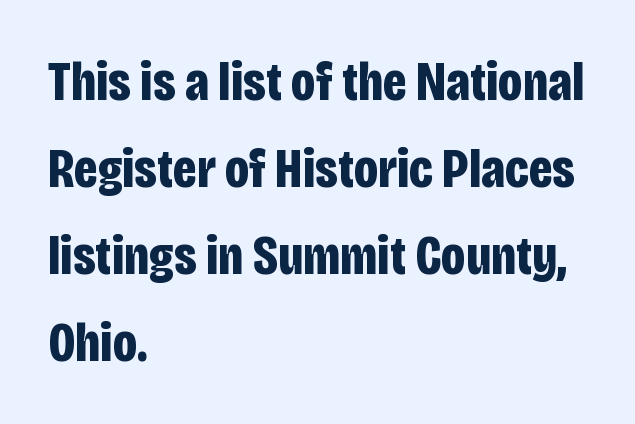
The image shows 55 px bold, condensed sans-serif type, upright; set left-aligned, normal line spacing (1.58x), normal letter spacing, not underlined; low stroke contrast and a large x-height.
